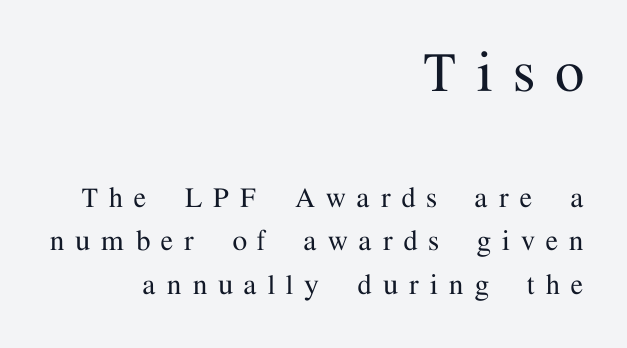
{"serif": "yes", "italic": "no", "width": "normal", "stroke_contrast": "medium", "x_height": "medium", "monospaced": "no", "underline": "no", "align": "right", "line_spacing": "normal", "line_spacing_ratio": 1.31, "letter_spacing": "wide", "letter_spacing_em": 0.34, "larger_block": "first", "size_ratio": 2.0, "glyph_px": 66}
